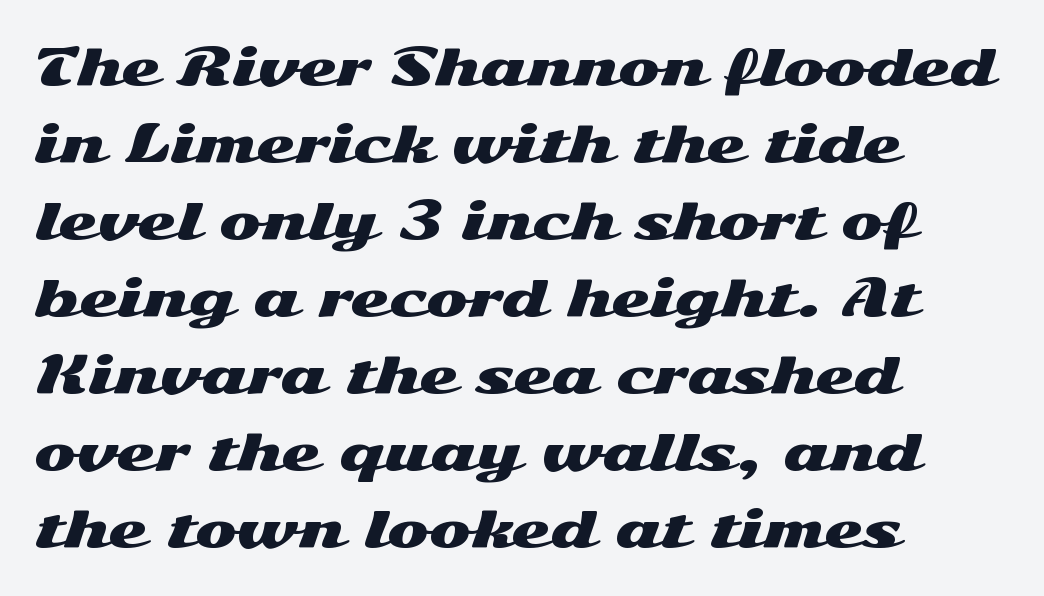
Q: Is the text italic (slanted)? A: Yes.
Q: Is the typeface a serif or a sans-serif typeface? A: Sans-serif.
Q: Is the text underlined? A: No.
Q: How is the paragraph aligned? A: Left-aligned.
Q: Is the spacing between letters normal or unusually wide? A: Normal.
Q: Is the spacing between lines tight, normal or loose? A: Normal.
Q: Width (condensed, normal, or wide)? A: Wide.
Q: Stroke contrast? A: Medium.
Q: x-height? A: Medium.
Q: Monospaced? A: No.
